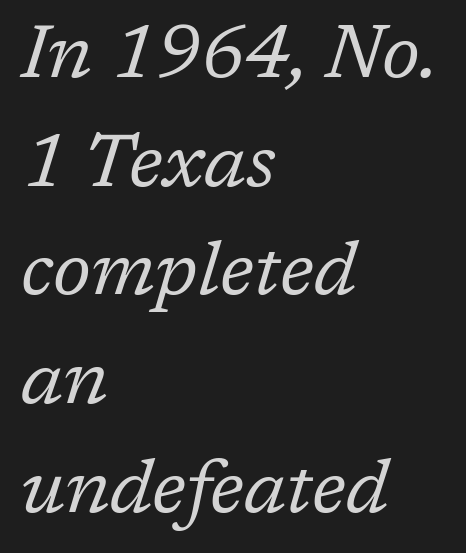
{"serif": "yes", "italic": "yes", "lean": "right", "slant_degrees": 17, "bold": "no", "weight": "regular", "width": "normal", "stroke_contrast": "low", "x_height": "medium", "monospaced": "no", "underline": "no", "align": "left", "line_spacing": "normal", "line_spacing_ratio": 1.45, "letter_spacing": "normal", "letter_spacing_em": 0.0, "glyph_px": 75}
